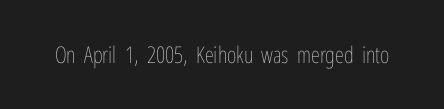
{"italic": "no", "bold": "no", "underline": "no", "letter_spacing": "normal", "letter_spacing_em": 0.0, "glyph_px": 23}
